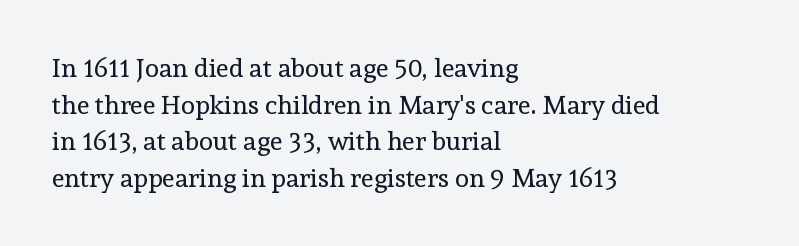
Q: Is the text bold? A: No.
Q: Is the text italic (slanted)? A: No, it is upright.
Q: Is the text underlined? A: No.
Q: How is the paragraph aligned? A: Left-aligned.
Q: Is the spacing between letters normal or unusually wide? A: Normal.
Q: Is the spacing between lines tight, normal or loose? A: Normal.
